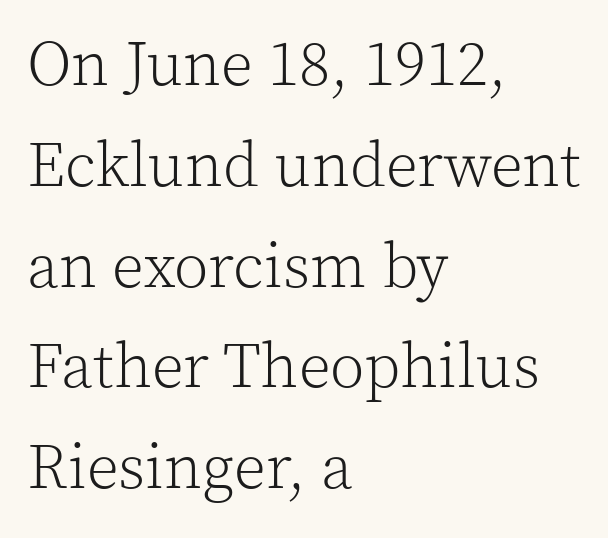
Q: Is the text bold? A: No.
Q: Is the text italic (slanted)? A: No, it is upright.
Q: Is the typeface a serif or a sans-serif typeface? A: Serif.
Q: Is the text underlined? A: No.
Q: How is the paragraph aligned? A: Left-aligned.
Q: Is the spacing between letters normal or unusually wide? A: Normal.
Q: Is the spacing between lines tight, normal or loose? A: Normal.
Q: Width (condensed, normal, or wide)? A: Normal.
Q: x-height? A: Medium.
Q: Monospaced? A: No.
